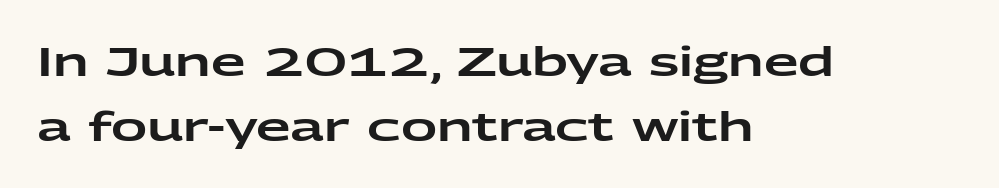
Compared with typical body copy, the letter spacing here is the same. The rag falls on the right side of this text block. The block of text has a typical density, with ordinary space between rows. The text was rendered using a sans face with plain stroke endings. The space beneath each line is pristine and unruled.
